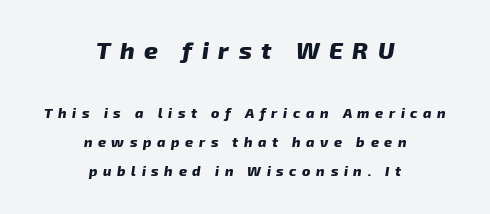
The image shows 24 px bold type, italic (leaning right); set centered, loose line spacing (2.07x), unusually wide letter spacing (+0.4 em), not underlined; the first (top) block is 1.71x larger.
